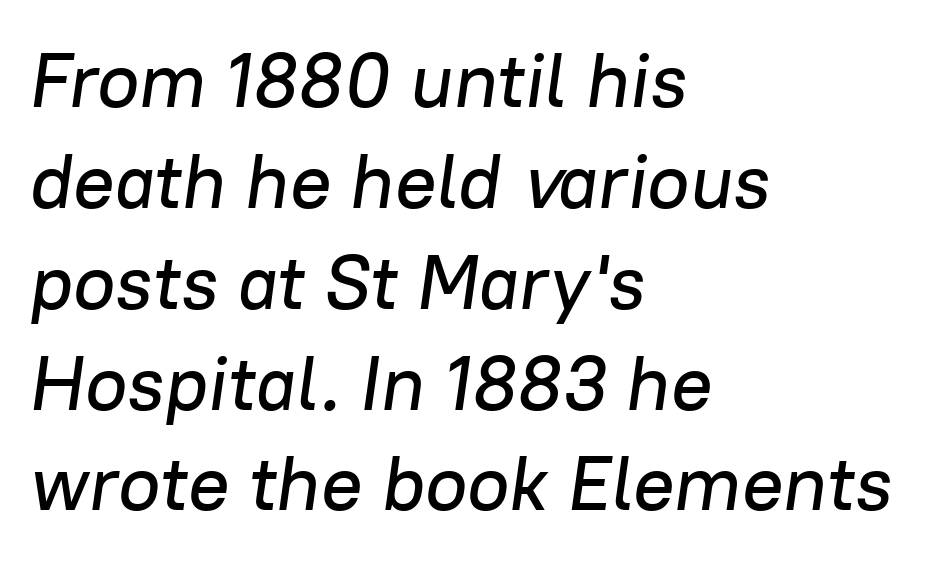
When letters slant like this, we call the style italic. Line beginnings align vertically; line endings do not. Is this a fixed-width face? No — the glyphs have proportional, varying widths. Descender tails drop into unmarked territory. A typesetter would call this leading conventional body-copy spacing.
